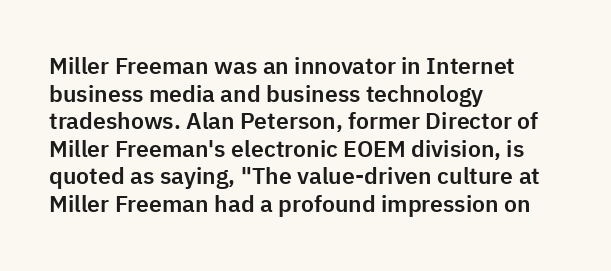
Q: Is the text italic (slanted)? A: No, it is upright.
Q: Is the text underlined? A: No.
Q: How is the paragraph aligned? A: Left-aligned.
Q: Is the spacing between letters normal or unusually wide? A: Normal.
